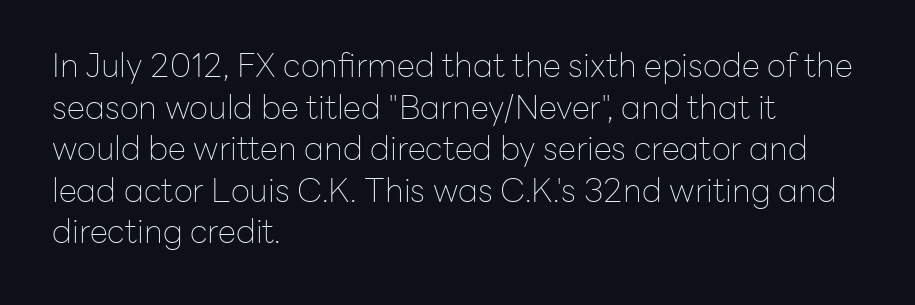
Q: Is the text bold? A: No.
Q: Is the text italic (slanted)? A: No, it is upright.
Q: Is the typeface a serif or a sans-serif typeface? A: Sans-serif.
Q: Is the text underlined? A: No.
Q: How is the paragraph aligned? A: Left-aligned.
Q: Is the spacing between letters normal or unusually wide? A: Normal.
Q: Is the spacing between lines tight, normal or loose? A: Normal.
Q: Width (condensed, normal, or wide)? A: Normal.
Q: Stroke contrast? A: Low.
Q: x-height? A: Medium.
Q: Monospaced? A: No.
